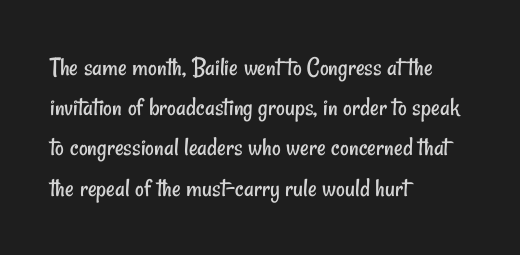
The vertical gap from one line to the next is medium. This rendering leaves character spacing at its baseline value. Just letters on the line, the space beneath them empty. Reading down the block, your eye returns to a fixed left position each line. Is this a heavy cut? Hardly; it is regular or lighter.
